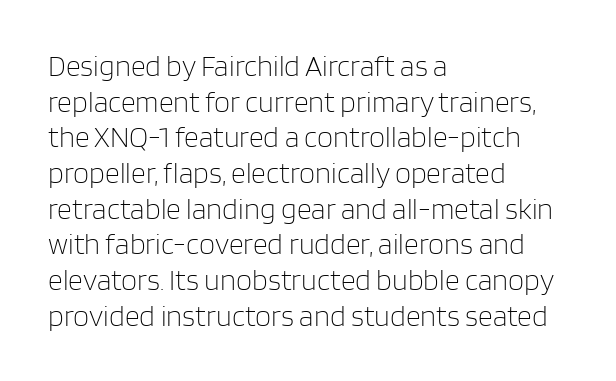
The font's upright variant was chosen for this text. A clean baseline with only descenders dipping below it. Think of a printed novel: that variable character pitch is what you see here. I'd call this a sans setting — the letters go barefoot. Each word holds together tightly as a unit, with standard inter-letter gaps.
